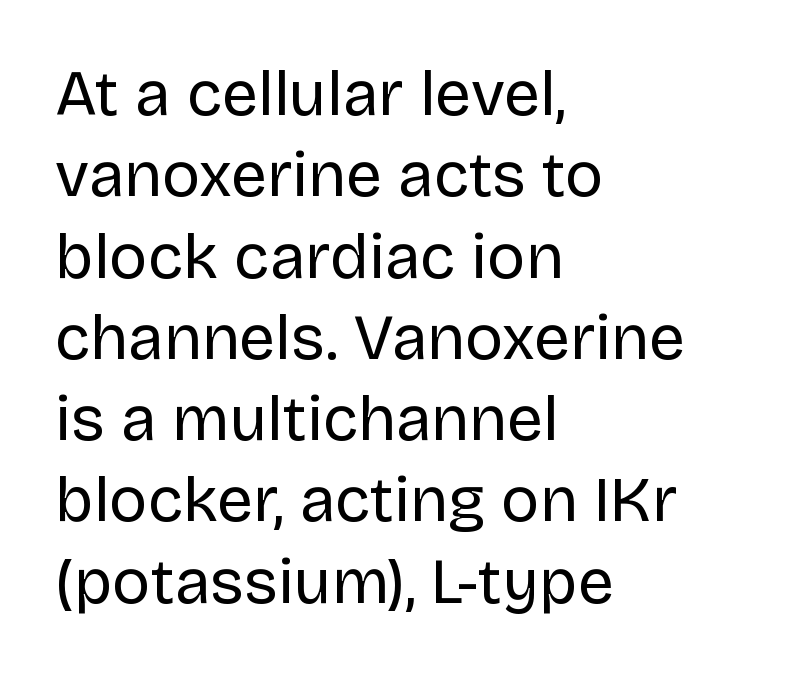
The image shows 64 px regular-weight sans-serif type, upright; set left-aligned, normal line spacing (1.27x), normal letter spacing, not underlined; low stroke contrast and a large x-height.
